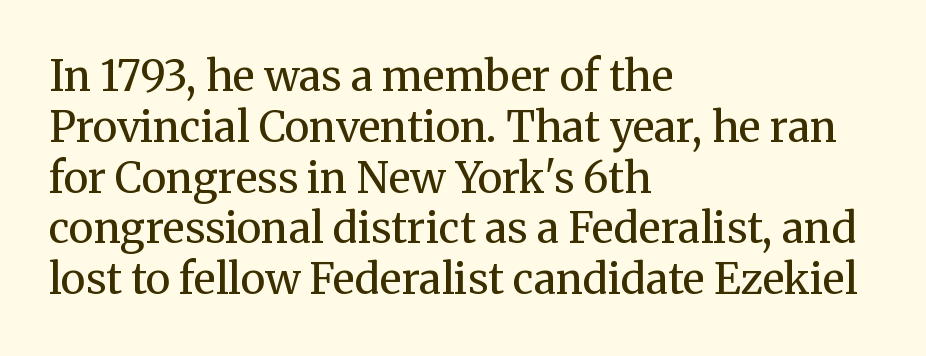
The image shows 42 px regular-weight serif type, upright; set left-aligned, line spacing 1.21x, normal letter spacing, not underlined; medium stroke contrast and a medium x-height.
